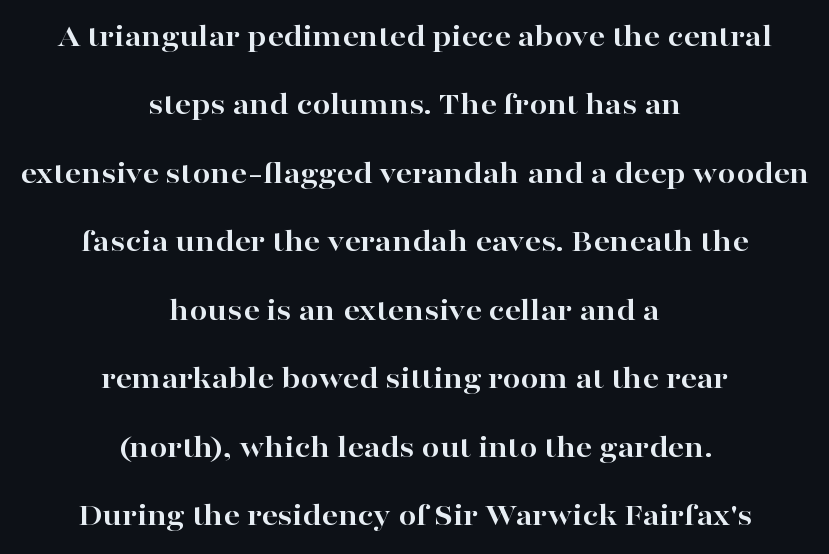
Is the type bold? Yes — the strokes are clearly thick and heavy. The passage shown is not underscored anywhere. The letters carry serifs — small finishing strokes at the ends of their stems. The axis of the letterforms is exactly vertical. Each letter keeps its own natural width here, so spacing adapts to shape.
